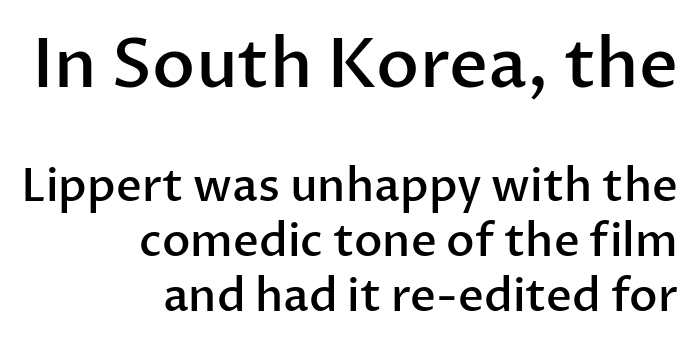
A student would call this right alignment; a typographer would say flush right, rag left. Honestly, there is no underline to notice here at all. Default kerning and tracking; the words read as compact shapes. This sample uses an upright cut, with every glyph sitting square on the baseline.
